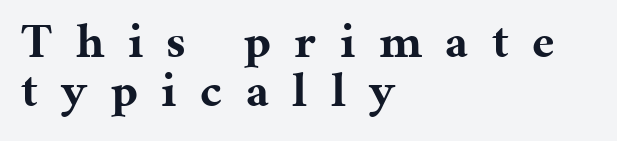
Posture: vertical. Think of a printed novel: that variable character pitch is what you see here. Display-style spreading of the glyphs; the letterfit is very open. To sum up the face: it has serifs.
